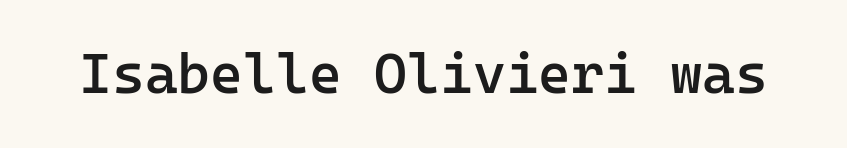
{"serif": "no", "italic": "no", "bold": "semi", "weight": "semibold", "width": "normal", "stroke_contrast": "low", "x_height": "medium", "monospaced": "yes", "underline": "no", "letter_spacing": "normal", "letter_spacing_em": 0.0, "glyph_px": 56}
